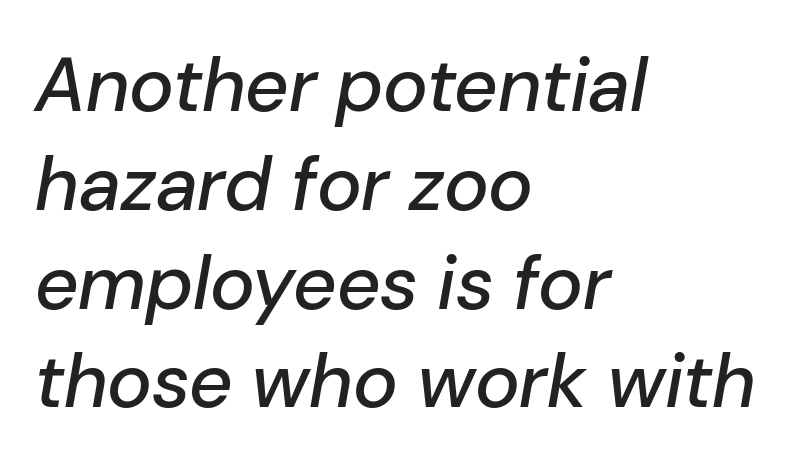
The image shows 76 px text type, italic (leaning right); set left-aligned, normal line spacing (1.3x), normal letter spacing, not underlined; low stroke contrast and a medium x-height.
